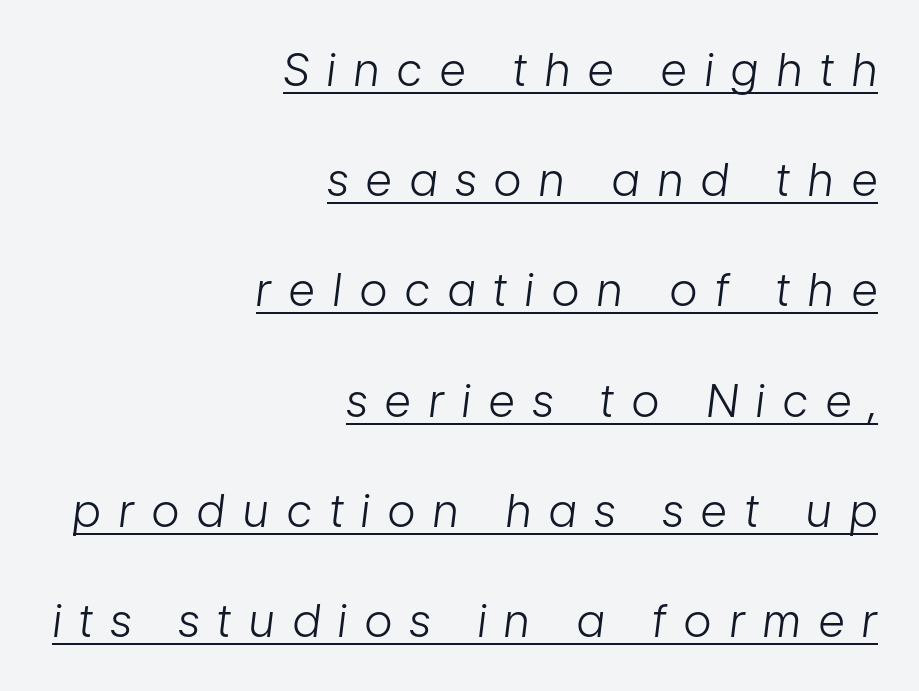
The rendering applies a slant to the glyphs. This sample is right-justified, so line beginnings fall wherever the words allow. You could fit nearly another row in the gap between these rows. The weight would be labelled regular, book, light, or lighter still. Compared with undecorated copy, this sample adds a rule below the words. Characters follow at a spacing far wider than the type designer built in.
